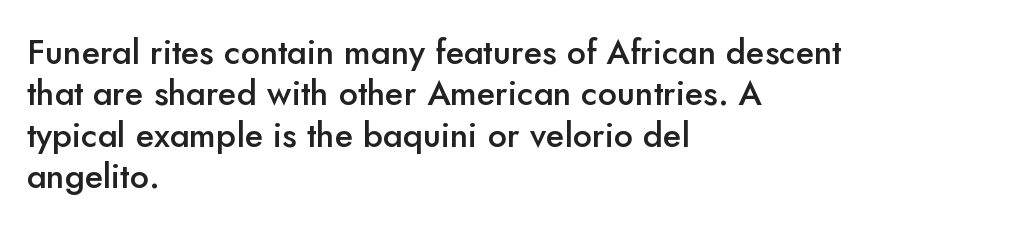
Q: Is the text bold? A: Semi-bold.
Q: Is the text italic (slanted)? A: No, it is upright.
Q: Is the typeface a serif or a sans-serif typeface? A: Sans-serif.
Q: Is the text underlined? A: No.
Q: How is the paragraph aligned? A: Left-aligned.
Q: Is the spacing between letters normal or unusually wide? A: Normal.
Q: Width (condensed, normal, or wide)? A: Normal.
Q: Stroke contrast? A: Low.
Q: x-height? A: Small.
Q: Monospaced? A: No.
